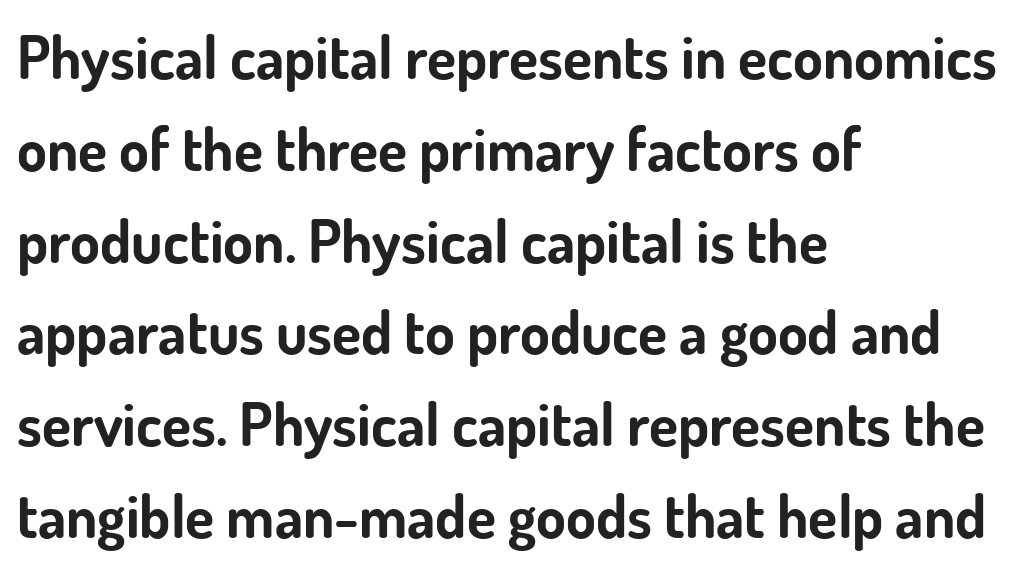
{"serif": "no", "italic": "no", "bold": "yes", "weight": "bold", "width": "normal", "stroke_contrast": "low", "x_height": "small", "monospaced": "no", "underline": "no", "align": "left", "line_spacing": "normal", "line_spacing_ratio": 1.53, "letter_spacing": "normal", "letter_spacing_em": 0.0, "glyph_px": 60}
